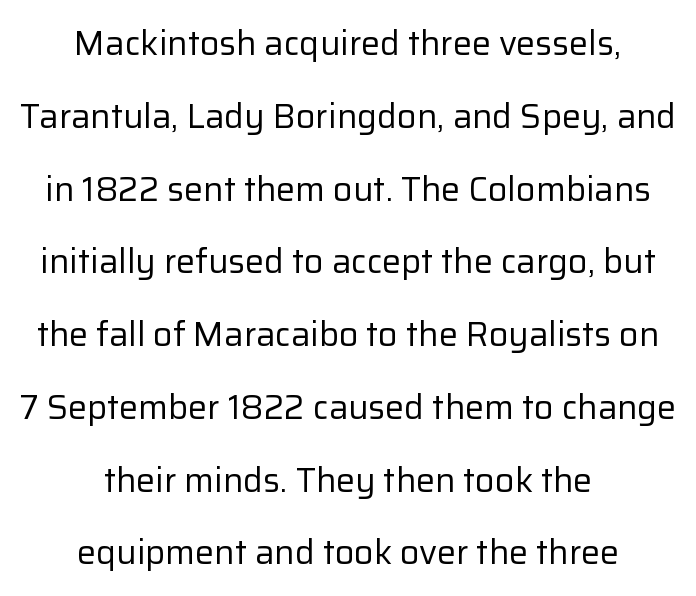
These lines stand farther apart than default settings would place them. How are the letters spaced? Ordinarily, with no added tracking. Varying glyph widths throughout — classic text-font behaviour. Underlining? Definitely not there.
